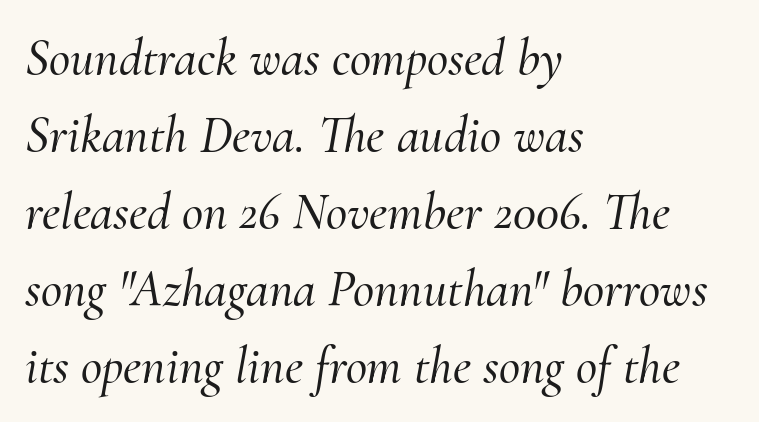
{"serif": "yes", "italic": "yes", "lean": "right", "slant_degrees": 10, "width": "normal", "stroke_contrast": "medium", "x_height": "small", "monospaced": "no", "underline": "no", "align": "left", "line_spacing": "normal", "line_spacing_ratio": 1.48, "letter_spacing": "normal", "letter_spacing_em": 0.0, "glyph_px": 52}
